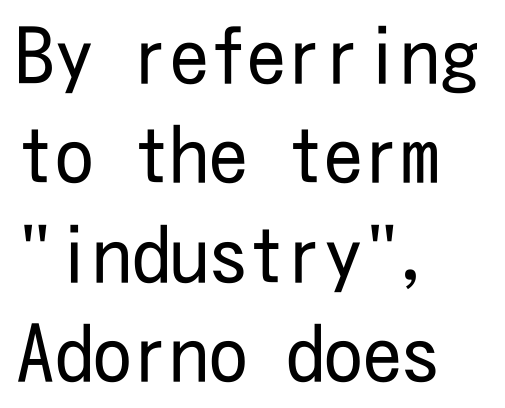
Q: Is the text bold? A: No.
Q: Is the text italic (slanted)? A: No, it is upright.
Q: Is the typeface a serif or a sans-serif typeface? A: Sans-serif.
Q: Is the text underlined? A: No.
Q: How is the paragraph aligned? A: Left-aligned.
Q: Is the spacing between letters normal or unusually wide? A: Normal.
Q: Is the spacing between lines tight, normal or loose? A: Normal.
Q: Width (condensed, normal, or wide)? A: Condensed.
Q: Stroke contrast? A: Low.
Q: x-height? A: Medium.
